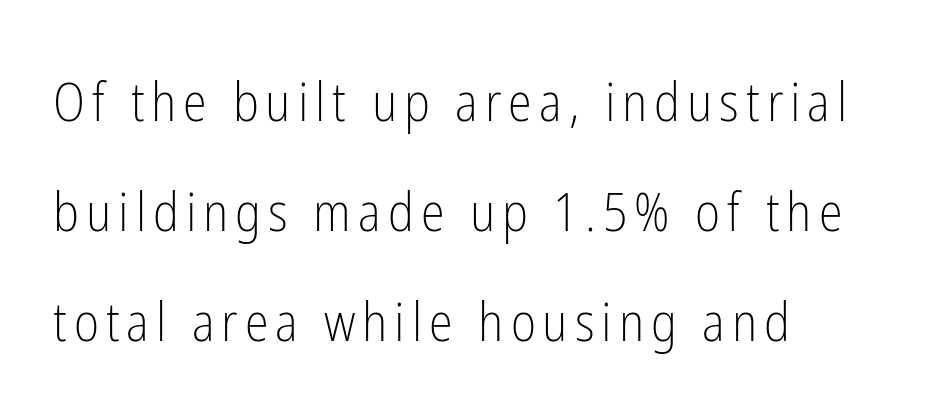
{"serif": "no", "italic": "no", "bold": "no", "weight": "light", "width": "condensed", "stroke_contrast": "low", "x_height": "medium", "monospaced": "no", "underline": "no", "align": "left", "line_spacing": "loose", "line_spacing_ratio": 2.04, "glyph_px": 54}
